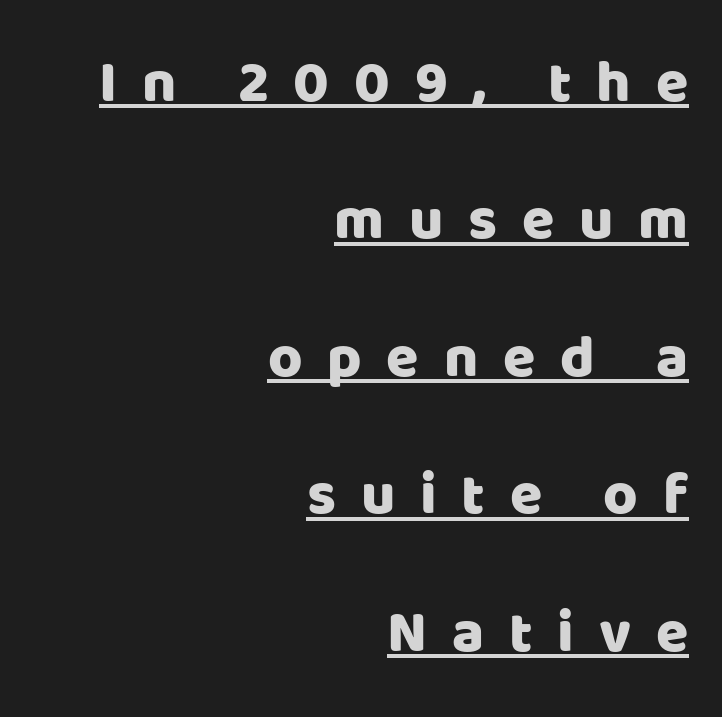
The line texture is sparse and dotted thanks to wide tracking. A typesetter would call this leading open, well beyond the default. Stroke terminals: plain, sans-serif. This rendering features underlined lettering. Spacing verdict: proportional, widths tailored to each character.
